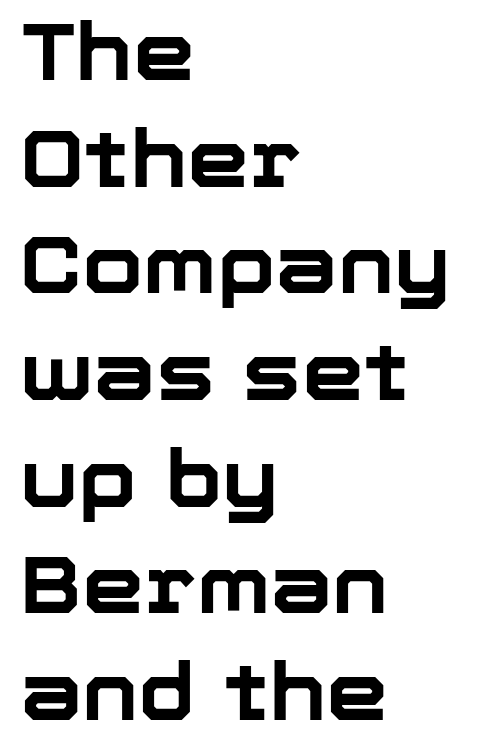
{"serif": "no", "italic": "no", "bold": "yes", "weight": "bold", "width": "normal", "stroke_contrast": "low", "x_height": "medium", "monospaced": "no", "underline": "no", "align": "left", "line_spacing": "normal", "line_spacing_ratio": 1.35, "letter_spacing": "normal", "letter_spacing_em": 0.0, "glyph_px": 79}
